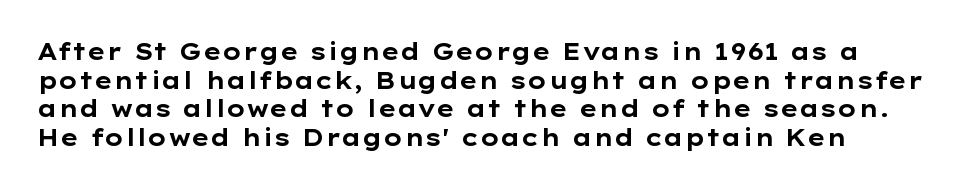
{"italic": "no", "bold": "yes", "underline": "no", "line_spacing_ratio": 1.24, "letter_spacing": "normal", "letter_spacing_em": 0.0, "glyph_px": 23}
